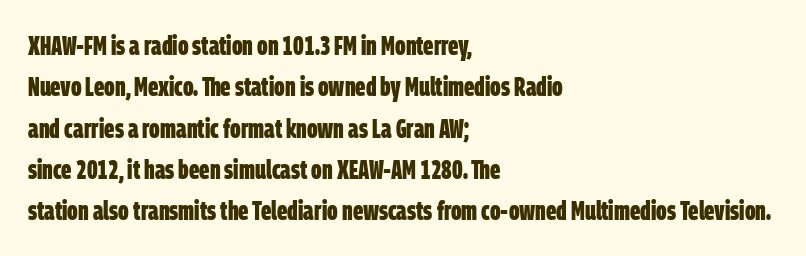
{"bold": "yes", "underline": "no", "align": "left", "line_spacing": "normal", "line_spacing_ratio": 1.53, "letter_spacing": "normal", "letter_spacing_em": 0.0, "glyph_px": 27}
